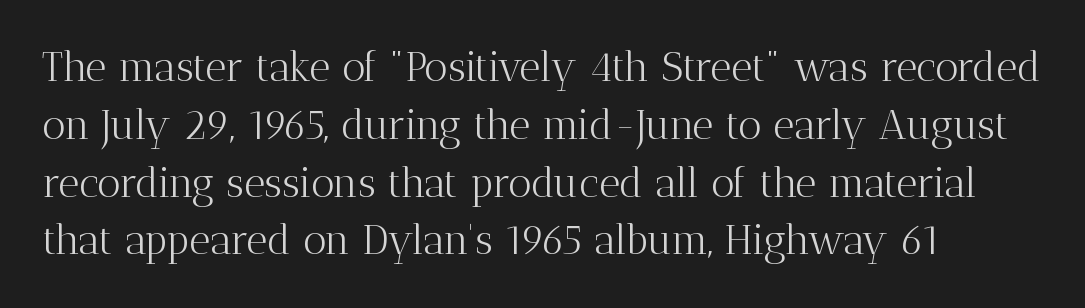
Q: Is the text bold? A: No.
Q: Is the text italic (slanted)? A: No, it is upright.
Q: Is the typeface a serif or a sans-serif typeface? A: Serif.
Q: Is the text underlined? A: No.
Q: How is the paragraph aligned? A: Left-aligned.
Q: Is the spacing between letters normal or unusually wide? A: Normal.
Q: Is the spacing between lines tight, normal or loose? A: Normal.
Q: Width (condensed, normal, or wide)? A: Normal.
Q: Stroke contrast? A: Medium.
Q: x-height? A: Medium.
Q: Monospaced? A: No.
